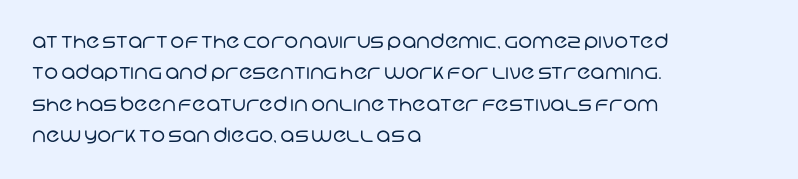
The image shows 20 px text type; set left-aligned, normal line spacing (1.57x), normal letter spacing, not underlined.
